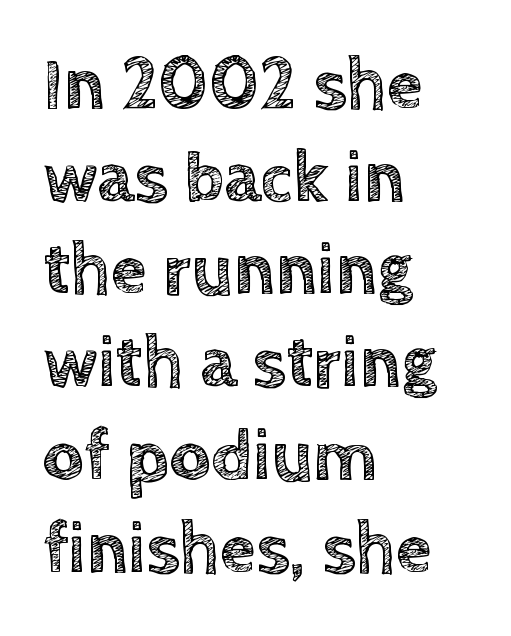
{"italic": "no", "width": "normal", "x_height": "large", "monospaced": "no", "underline": "no", "align": "left", "line_spacing": "normal", "line_spacing_ratio": 1.27, "letter_spacing": "normal", "letter_spacing_em": 0.0, "glyph_px": 73}
